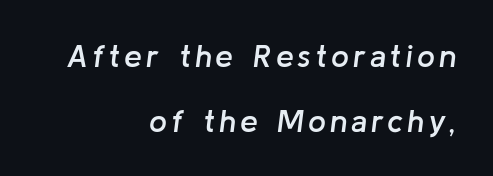
The image shows 32 px semibold type, italic (leaning right); set right-aligned, loose line spacing (2.02x), not underlined; low stroke contrast and a medium x-height.
